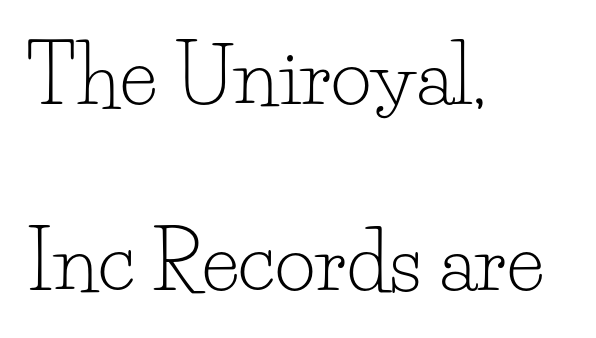
Q: Is the text bold? A: No.
Q: Is the text italic (slanted)? A: No, it is upright.
Q: Is the typeface a serif or a sans-serif typeface? A: Serif.
Q: Is the text underlined? A: No.
Q: How is the paragraph aligned? A: Left-aligned.
Q: Is the spacing between letters normal or unusually wide? A: Normal.
Q: Is the spacing between lines tight, normal or loose? A: Loose.
Q: Width (condensed, normal, or wide)? A: Normal.
Q: Stroke contrast? A: Low.
Q: x-height? A: Small.
Q: Monospaced? A: No.
